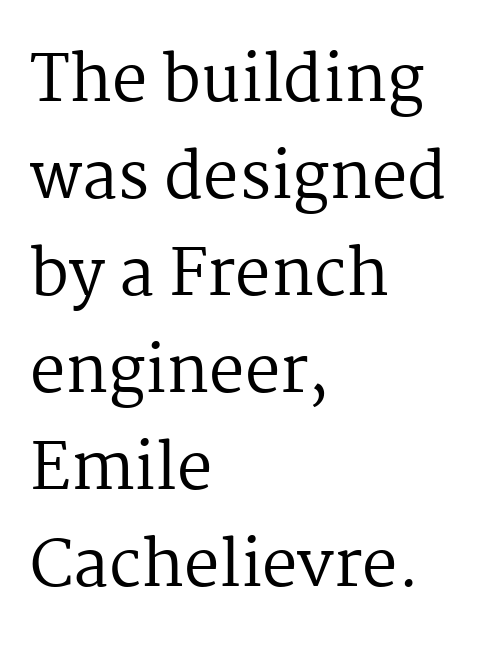
Q: Is the text bold? A: No.
Q: Is the text italic (slanted)? A: No, it is upright.
Q: Is the typeface a serif or a sans-serif typeface? A: Serif.
Q: Is the text underlined? A: No.
Q: How is the paragraph aligned? A: Left-aligned.
Q: Is the spacing between letters normal or unusually wide? A: Normal.
Q: Is the spacing between lines tight, normal or loose? A: Normal.
Q: Width (condensed, normal, or wide)? A: Normal.
Q: Stroke contrast? A: Medium.
Q: x-height? A: Medium.
Q: Monospaced? A: No.
